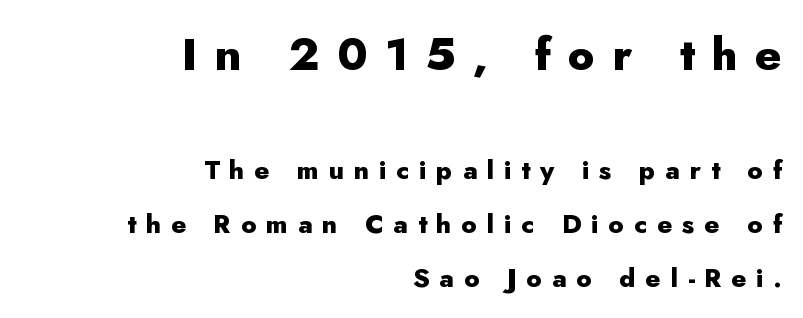
Q: Is the text bold? A: Yes.
Q: Is the text italic (slanted)? A: No, it is upright.
Q: Is the typeface a serif or a sans-serif typeface? A: Sans-serif.
Q: Is the text underlined? A: No.
Q: How is the paragraph aligned? A: Right-aligned.
Q: Is the spacing between letters normal or unusually wide? A: Unusually wide.
Q: Is the spacing between lines tight, normal or loose? A: Loose.
Q: Which block of text is set in a larger size, the first (top) or the second (bottom)? A: The first (top) one.
Q: Width (condensed, normal, or wide)? A: Normal.
Q: Stroke contrast? A: Low.
Q: x-height? A: Small.
Q: Monospaced? A: No.
